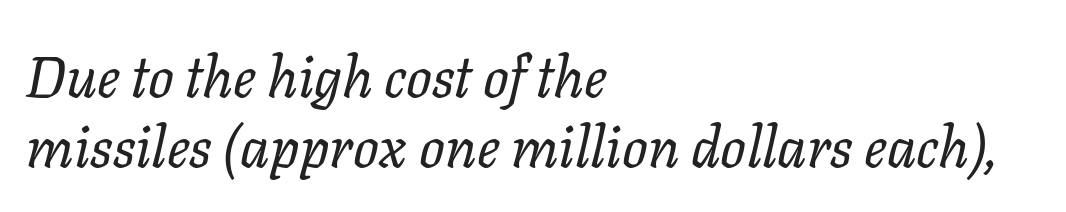
{"italic": "yes", "lean": "right", "slant_degrees": 11, "bold": "no", "weight": "regular", "width": "normal", "stroke_contrast": "low", "x_height": "medium", "monospaced": "no", "underline": "no", "align": "left", "line_spacing_ratio": 1.22, "letter_spacing": "normal", "letter_spacing_em": 0.0, "glyph_px": 57}
